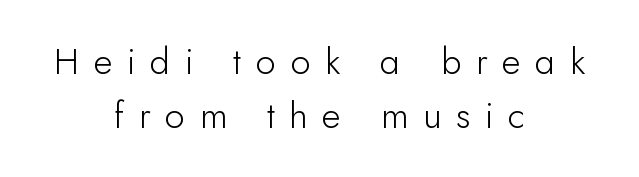
Q: Is the text bold? A: No.
Q: Is the text italic (slanted)? A: No, it is upright.
Q: Is the typeface a serif or a sans-serif typeface? A: Sans-serif.
Q: Is the text underlined? A: No.
Q: How is the paragraph aligned? A: Centered.
Q: Is the spacing between letters normal or unusually wide? A: Unusually wide.
Q: Is the spacing between lines tight, normal or loose? A: Normal.
Q: Width (condensed, normal, or wide)? A: Normal.
Q: Stroke contrast? A: Low.
Q: x-height? A: Small.
Q: Monospaced? A: No.
